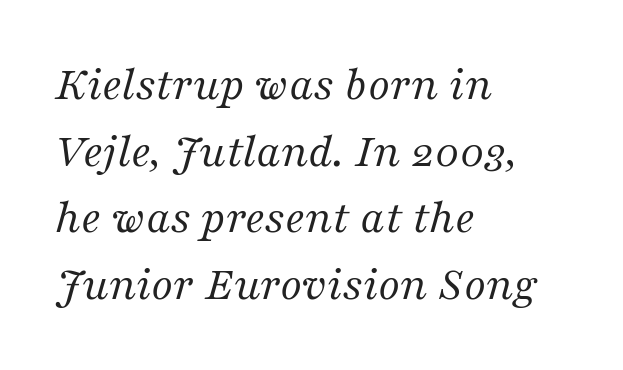
Q: Is the text bold? A: No.
Q: Is the text italic (slanted)? A: Yes, it leans right by about 16 degrees.
Q: Is the typeface a serif or a sans-serif typeface? A: Serif.
Q: Is the text underlined? A: No.
Q: How is the paragraph aligned? A: Left-aligned.
Q: Is the spacing between letters normal or unusually wide? A: Normal.
Q: Is the spacing between lines tight, normal or loose? A: Normal.
Q: Width (condensed, normal, or wide)? A: Normal.
Q: Stroke contrast? A: Medium.
Q: x-height? A: Medium.
Q: Monospaced? A: No.
